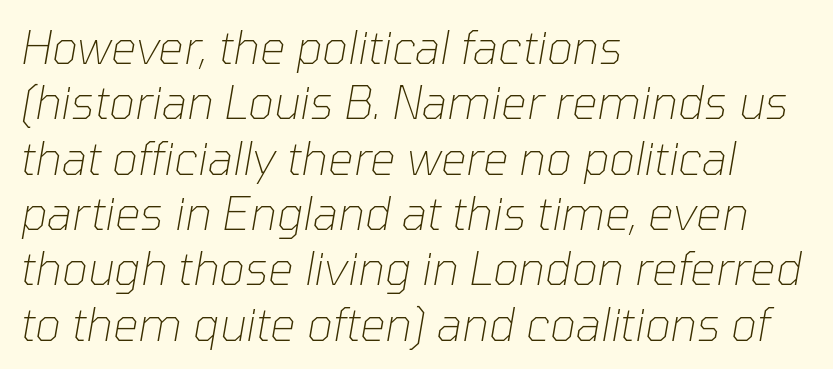
The image shows 45 px thin type, italic (leaning right); set left-aligned, line spacing 1.23x, normal letter spacing, not underlined; low stroke contrast and a medium x-height.
